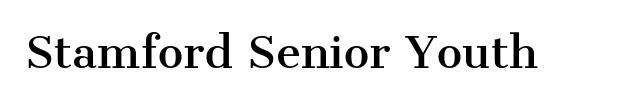
{"serif": "yes", "italic": "no", "width": "normal", "stroke_contrast": "medium", "x_height": "medium", "monospaced": "no", "underline": "no", "letter_spacing": "normal", "letter_spacing_em": 0.0, "glyph_px": 43}
